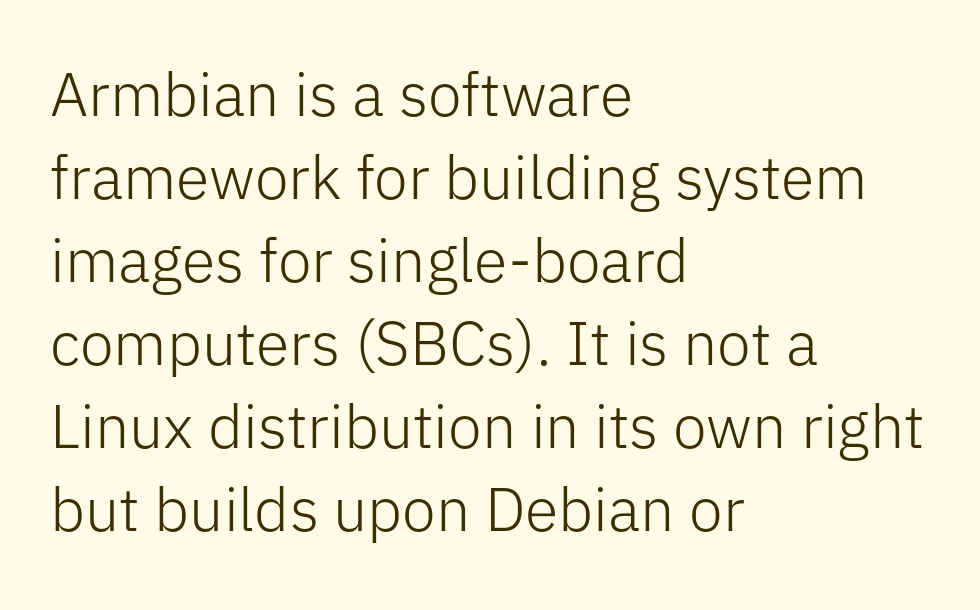
A typesetter would mark this as roman, not italic. Notice how descenders clear the ascenders below comfortably — that's standard leading. The rendering shows plain stroke endings on the letterforms — a sans-serif design. Glyph-to-glyph distance matches everyday printed text.
